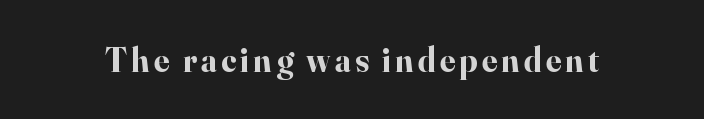
The image shows 34 px bold serif type, upright; set not underlined; high stroke contrast and a small x-height.
